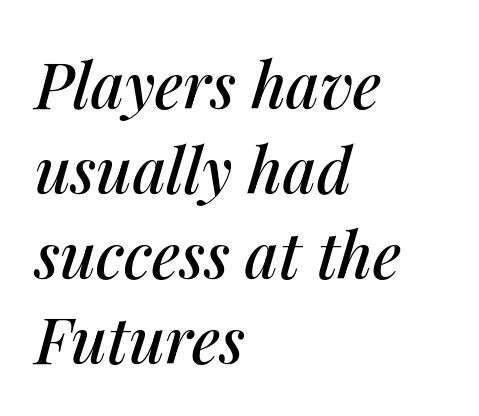
Q: Is the text italic (slanted)? A: Yes, it leans right by about 14 degrees.
Q: Is the text underlined? A: No.
Q: How is the paragraph aligned? A: Left-aligned.
Q: Is the spacing between letters normal or unusually wide? A: Normal.
Q: Is the spacing between lines tight, normal or loose? A: Normal.
Q: Width (condensed, normal, or wide)? A: Normal.
Q: Stroke contrast? A: Medium.
Q: x-height? A: Medium.
Q: Monospaced? A: No.
